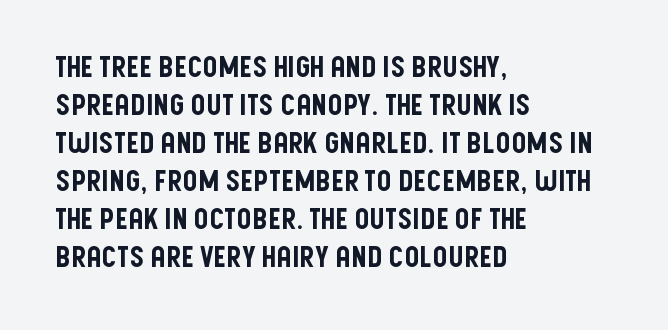
Q: Is the text italic (slanted)? A: No, it is upright.
Q: Is the typeface a serif or a sans-serif typeface? A: Sans-serif.
Q: Is the text underlined? A: No.
Q: How is the paragraph aligned? A: Left-aligned.
Q: Is the spacing between letters normal or unusually wide? A: Normal.
Q: Is the spacing between lines tight, normal or loose? A: Normal.
Q: Width (condensed, normal, or wide)? A: Condensed.
Q: Stroke contrast? A: Low.
Q: x-height? A: Large.
Q: Monospaced? A: No.
